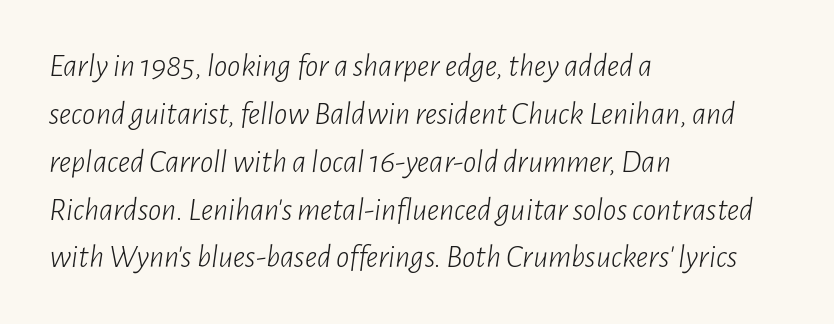
Compared with typical paragraphs, the rows here are spaced about the same. A typesetter would call this proportional, since set widths differ per character. Line starts are locked; line ends wander. Italic? Definitely — the glyphs are oblique.
